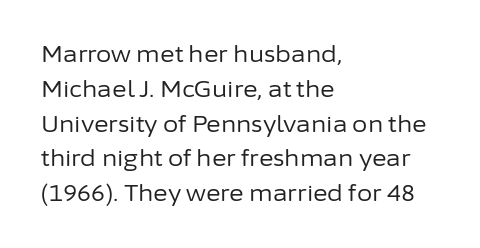
Q: Is the text bold? A: No.
Q: Is the text italic (slanted)? A: No, it is upright.
Q: Is the text underlined? A: No.
Q: How is the paragraph aligned? A: Left-aligned.
Q: Is the spacing between letters normal or unusually wide? A: Normal.
Q: Is the spacing between lines tight, normal or loose? A: Normal.
